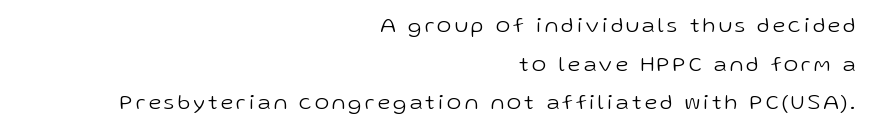
{"italic": "no", "bold": "no", "underline": "no", "align": "right", "line_spacing_ratio": 1.76, "glyph_px": 22}
